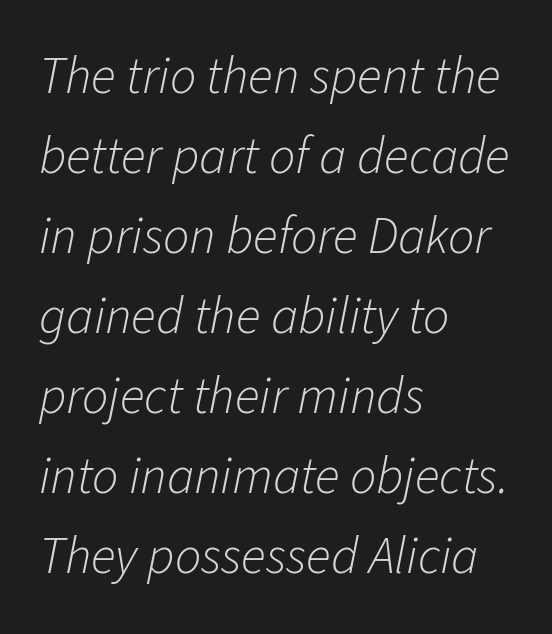
{"italic": "yes", "lean": "right", "slant_degrees": 11, "bold": "no", "weight": "light", "width": "normal", "stroke_contrast": "low", "x_height": "medium", "monospaced": "no", "underline": "no", "align": "left", "line_spacing": "normal", "line_spacing_ratio": 1.54, "letter_spacing": "normal", "letter_spacing_em": 0.0, "glyph_px": 52}
